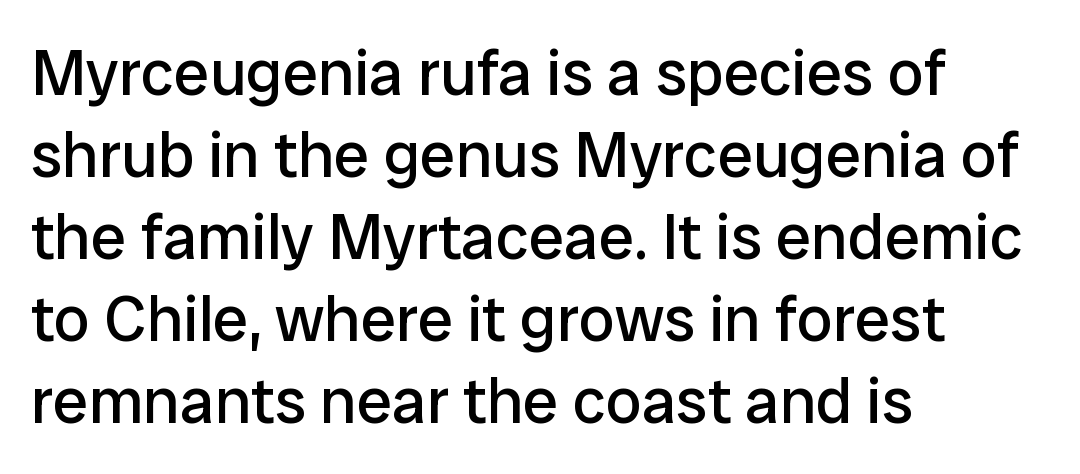
Type without underlining. Ink coverage per letter is moderate at most. Unlike a traditional serif, this face leaves its strokes unadorned. This sample uses plain, unmodified letter spacing. Do the letters lean? They stand straight. Is this a fixed-width face? No — the glyphs have proportional, varying widths.
